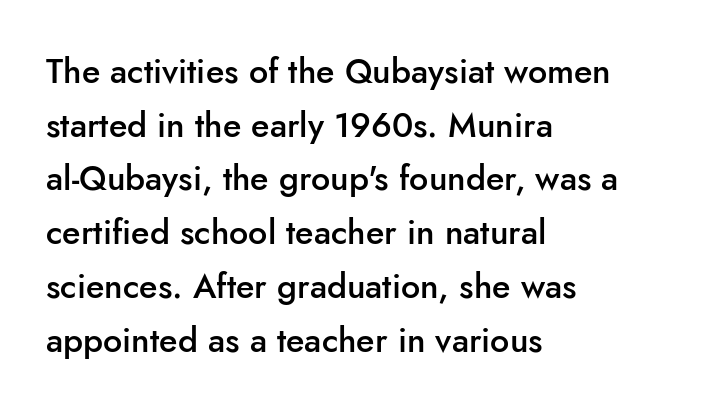
The tracking reads as untouched default to a designer's eye. Do the characters align in a grid? No, the font is proportional. A semibold gives these letters moderate extra thickness, short of bold. Line beginnings align vertically; line endings do not. Does the leading feel generous? No, just average. The lettering holds an erect, upright posture throughout.
